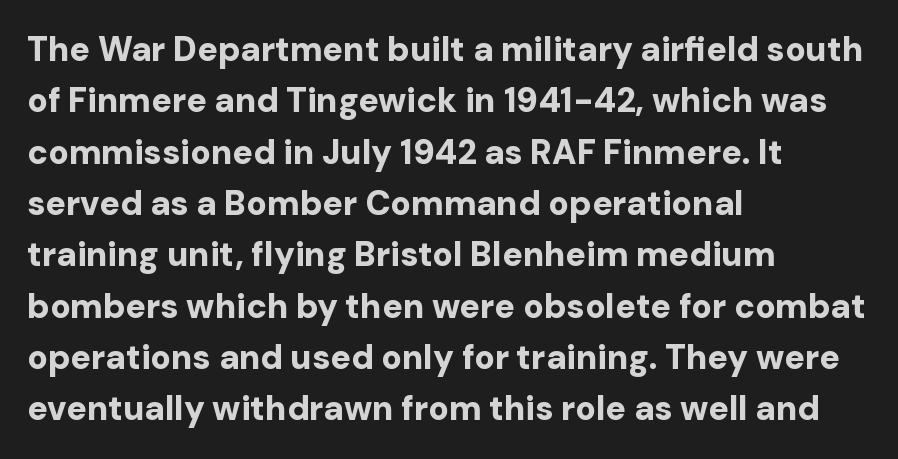
The image shows 34 px bold sans-serif type, upright; set left-aligned, normal line spacing (1.51x), normal letter spacing, not underlined; low stroke contrast and a medium x-height.
